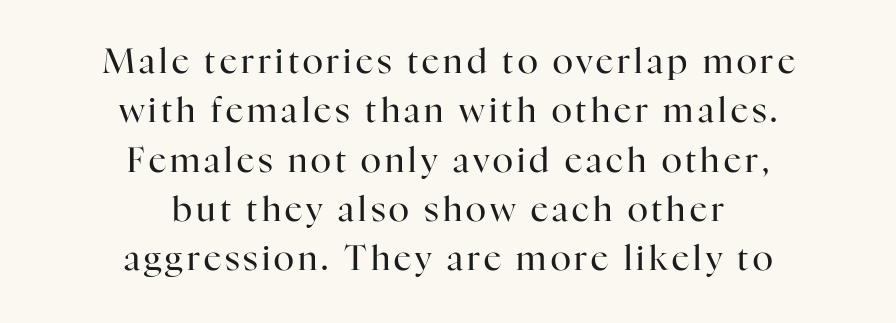
Q: Is the text bold? A: No.
Q: Is the text italic (slanted)? A: No, it is upright.
Q: Is the typeface a serif or a sans-serif typeface? A: Serif.
Q: Is the text underlined? A: No.
Q: How is the paragraph aligned? A: Centered.
Q: Is the spacing between lines tight, normal or loose? A: Normal.
Q: Width (condensed, normal, or wide)? A: Normal.
Q: Stroke contrast? A: High.
Q: x-height? A: Medium.
Q: Monospaced? A: No.
